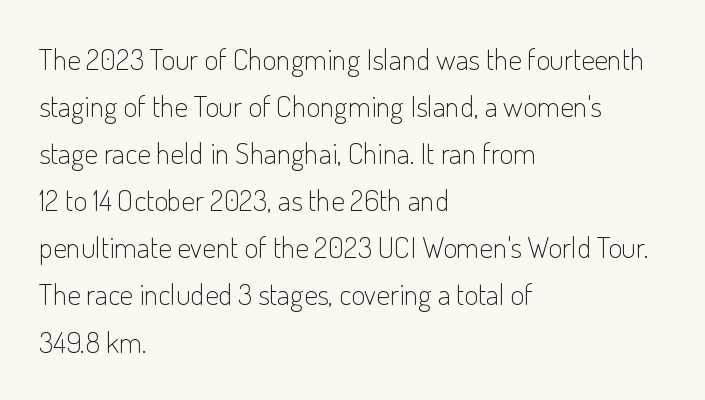
{"serif": "no", "italic": "no", "bold": "no", "weight": "light", "width": "condensed", "stroke_contrast": "low", "x_height": "small", "monospaced": "no", "underline": "no", "align": "left", "line_spacing": "normal", "line_spacing_ratio": 1.57, "letter_spacing": "normal", "letter_spacing_em": 0.0, "glyph_px": 30}
